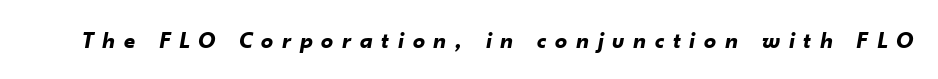
The image shows 24 px bold type, italic (leaning right); set unusually wide letter spacing (+0.37 em), not underlined.
